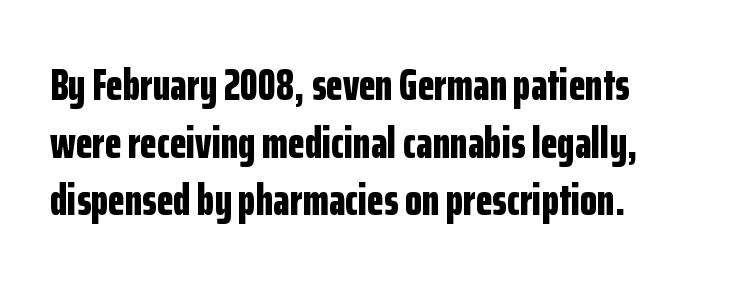
{"serif": "no", "italic": "no", "bold": "yes", "weight": "bold", "width": "condensed", "stroke_contrast": "low", "x_height": "medium", "monospaced": "no", "underline": "no", "line_spacing": "normal", "line_spacing_ratio": 1.31, "letter_spacing": "normal", "letter_spacing_em": 0.0, "glyph_px": 44}
